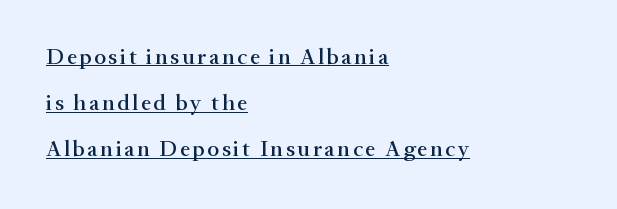
{"italic": "no", "underline": "yes", "align": "left", "line_spacing": "loose", "line_spacing_ratio": 2.01, "glyph_px": 23}
